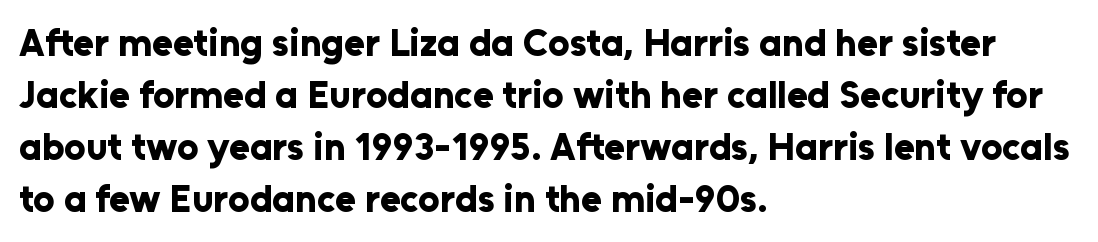
{"serif": "no", "italic": "no", "bold": "yes", "weight": "bold", "width": "normal", "stroke_contrast": "low", "x_height": "medium", "monospaced": "no", "underline": "no", "align": "left", "line_spacing": "normal", "line_spacing_ratio": 1.37, "letter_spacing": "normal", "letter_spacing_em": 0.0, "glyph_px": 38}
